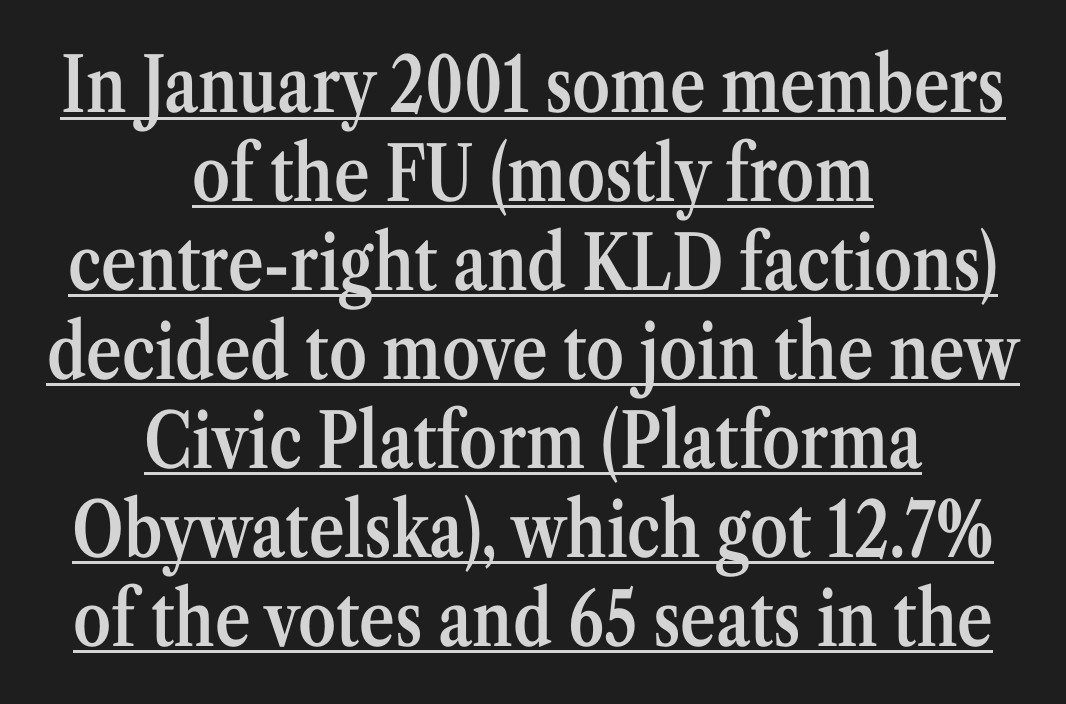
No extra tracking has been applied to these lines. These lines were composed using upright roman letters. Old-style or modern, the face here clearly has serifs. Line starts and ends both wander, symmetrically. Does a line run under the words? Yes, clearly.
